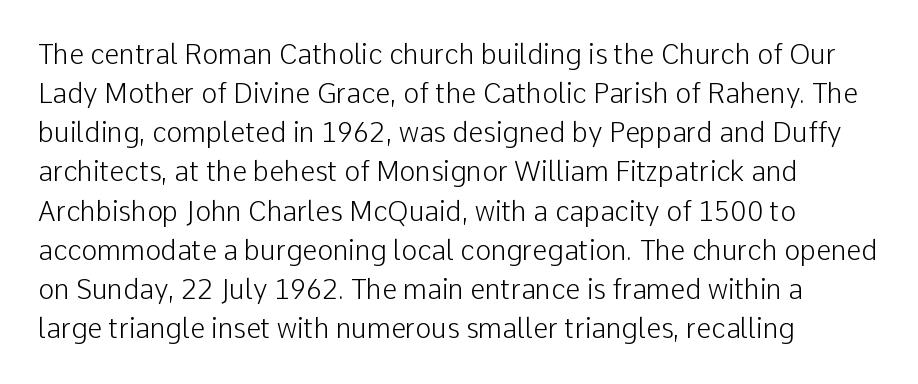
{"italic": "no", "bold": "no", "underline": "no", "align": "left", "line_spacing": "normal", "line_spacing_ratio": 1.45, "letter_spacing": "normal", "letter_spacing_em": 0.0, "glyph_px": 27}
